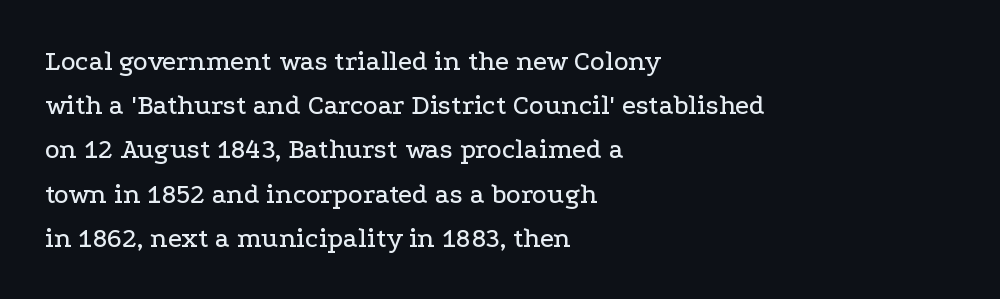
Normally led — the rows are evenly, conventionally spaced. This rendering employs a face with finishing strokes, i.e., a serif. Is this a fixed-width face? No — the glyphs have proportional, varying widths. The typesetter chose a ragged-right arrangement here. Compared with typical body copy, the letter spacing here is the same. No word sits above an underline.
